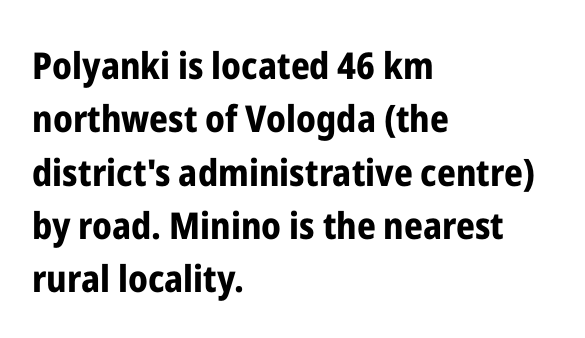
Q: Is the text bold? A: Yes.
Q: Is the text italic (slanted)? A: No, it is upright.
Q: Is the typeface a serif or a sans-serif typeface? A: Sans-serif.
Q: Is the text underlined? A: No.
Q: How is the paragraph aligned? A: Left-aligned.
Q: Is the spacing between letters normal or unusually wide? A: Normal.
Q: Is the spacing between lines tight, normal or loose? A: Normal.
Q: Width (condensed, normal, or wide)? A: Condensed.
Q: Stroke contrast? A: Low.
Q: x-height? A: Medium.
Q: Monospaced? A: No.
